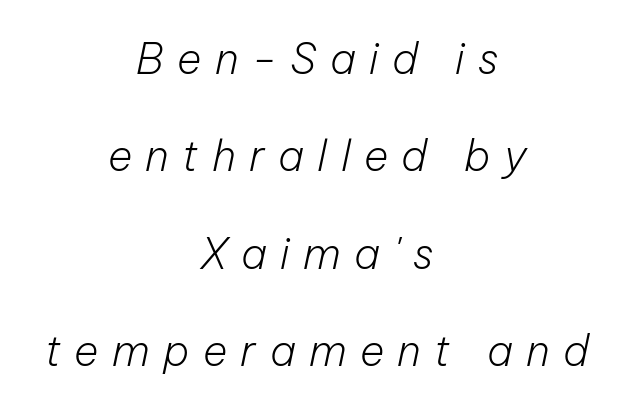
The image shows 42 px light type, italic (leaning right); set centered, loose line spacing (2.32x), unusually wide letter spacing (+0.32 em), not underlined; low stroke contrast and a medium x-height.
